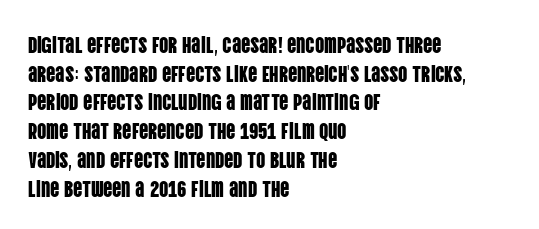
{"italic": "no", "underline": "no", "align": "left", "line_spacing": "normal", "line_spacing_ratio": 1.25, "letter_spacing": "normal", "letter_spacing_em": 0.0, "glyph_px": 23}
